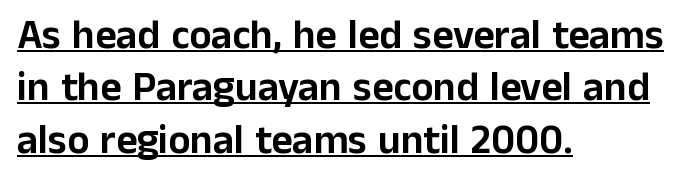
Compared with a centered layout, this one pins lines to the left instead. Spacing verdict: proportional, widths tailored to each character. Standard letterfit; no display-style spreading of the glyphs. Unlike italic type, these characters show no tilt at all. These characters rest on top of a visible drawn line.
